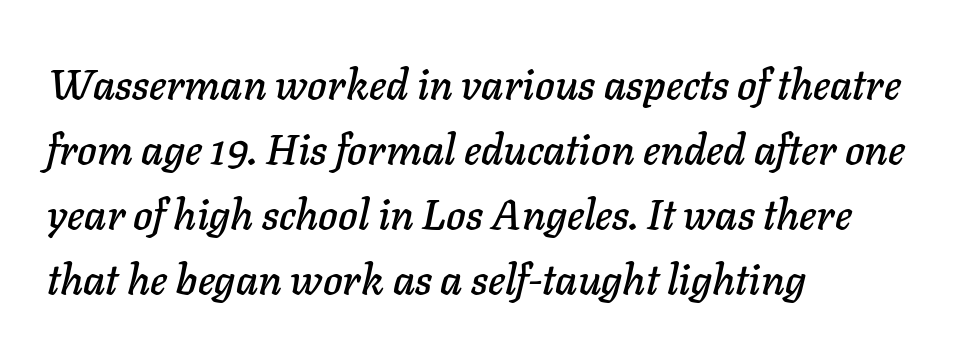
Is this a fixed-width face? No — the glyphs have proportional, varying widths. Where is the straight margin? On the left. Is there much room between lines? A standard amount, neither cramped nor airy. Rendered with sloped, italic letterforms. Underlining? Definitely not there. A typesetter would call this zero additional tracking.
